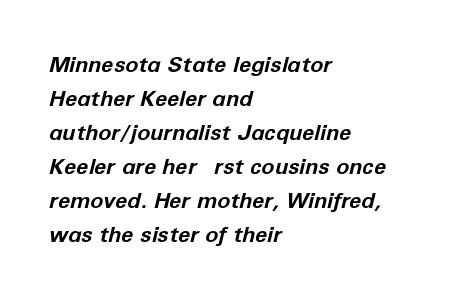
Q: Is the text bold? A: Yes.
Q: Is the text italic (slanted)? A: Yes, it leans right by about 12 degrees.
Q: Is the text underlined? A: No.
Q: How is the paragraph aligned? A: Left-aligned.
Q: Is the spacing between letters normal or unusually wide? A: Normal.
Q: Is the spacing between lines tight, normal or loose? A: Normal.
